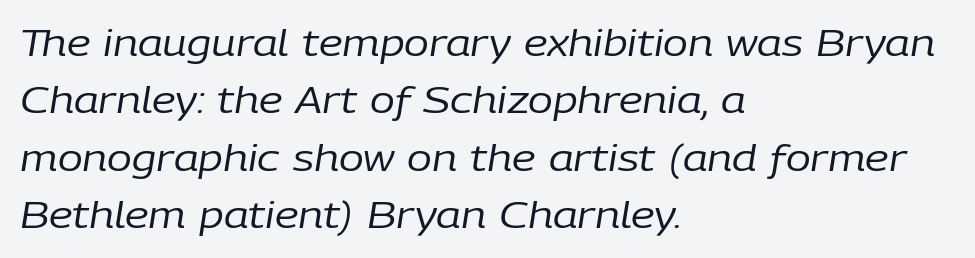
{"italic": "yes", "lean": "right", "slant_degrees": 9, "bold": "no", "weight": "regular", "width": "normal", "stroke_contrast": "low", "x_height": "medium", "monospaced": "no", "underline": "no", "align": "left", "line_spacing": "normal", "line_spacing_ratio": 1.55, "letter_spacing": "normal", "letter_spacing_em": 0.0, "glyph_px": 37}
